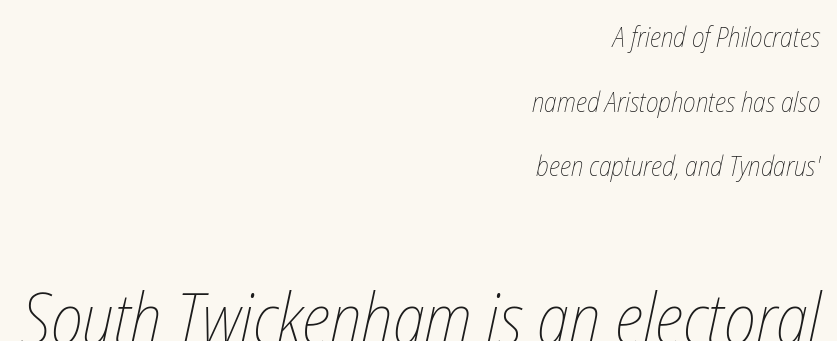
{"bold": "no", "weight": "thin", "width": "condensed", "stroke_contrast": "low", "x_height": "medium", "monospaced": "no", "underline": "no", "align": "right", "line_spacing": "loose", "line_spacing_ratio": 2.31, "letter_spacing": "normal", "letter_spacing_em": 0.0, "larger_block": "second", "size_ratio": 2.54, "glyph_px": 71}
